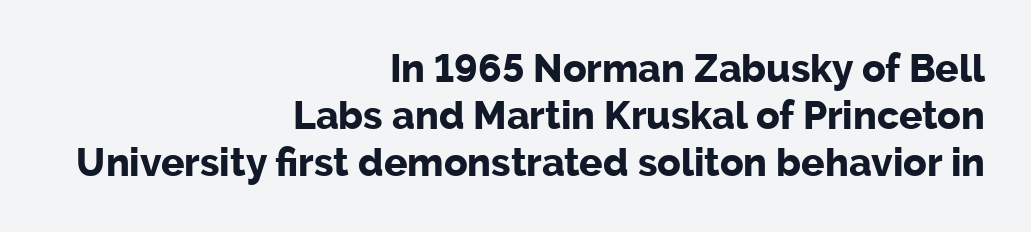
{"serif": "no", "italic": "no", "bold": "yes", "weight": "bold", "width": "normal", "stroke_contrast": "low", "x_height": "medium", "monospaced": "no", "underline": "no", "align": "right", "line_spacing_ratio": 1.2, "letter_spacing": "normal", "letter_spacing_em": 0.0, "glyph_px": 39}
